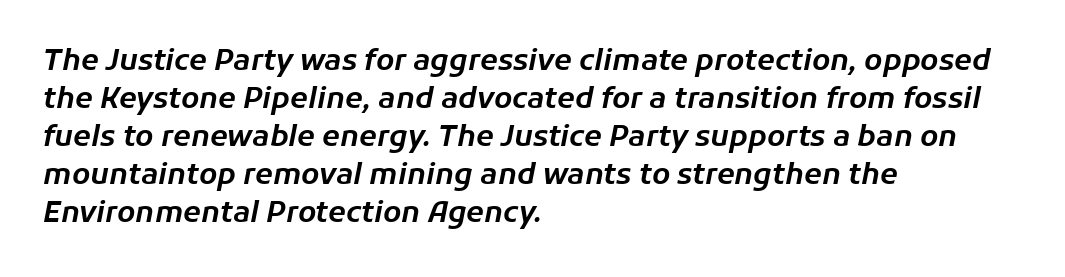
{"italic": "yes", "lean": "right", "slant_degrees": 11, "width": "normal", "stroke_contrast": "low", "x_height": "medium", "monospaced": "no", "underline": "no", "align": "left", "line_spacing": "normal", "line_spacing_ratio": 1.31, "letter_spacing": "normal", "letter_spacing_em": 0.0, "glyph_px": 29}
